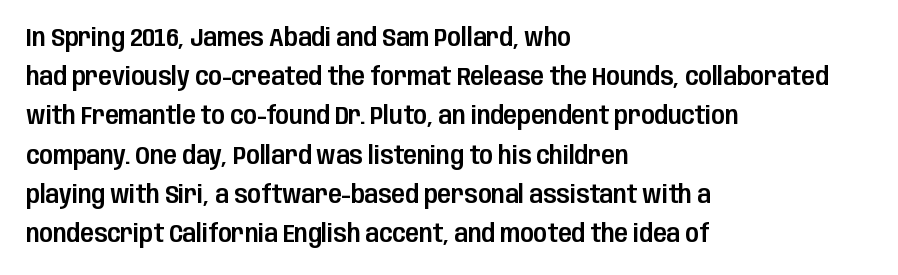
The foot of each line stays bare and open. Upright lettering throughout. Characters follow at the spacing the type designer built in. Line spacing here is normal.
